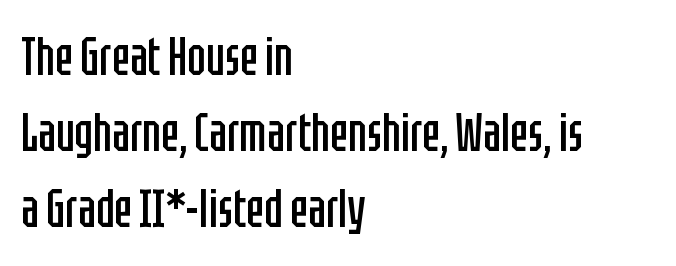
Q: Is the text bold? A: No.
Q: Is the text italic (slanted)? A: No, it is upright.
Q: Is the typeface a serif or a sans-serif typeface? A: Sans-serif.
Q: Is the text underlined? A: No.
Q: How is the paragraph aligned? A: Left-aligned.
Q: Is the spacing between letters normal or unusually wide? A: Normal.
Q: Is the spacing between lines tight, normal or loose? A: Normal.
Q: Width (condensed, normal, or wide)? A: Condensed.
Q: Stroke contrast? A: Low.
Q: x-height? A: Large.
Q: Monospaced? A: No.
